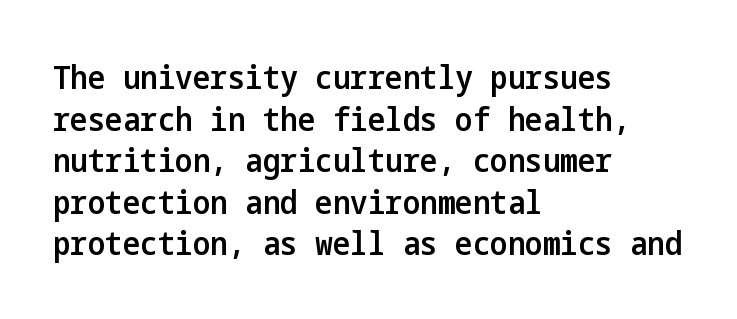
The image shows 33 px semibold, condensed sans-serif type, upright; set left-aligned, normal line spacing (1.26x), normal letter spacing, not underlined; low stroke contrast and a medium x-height.
